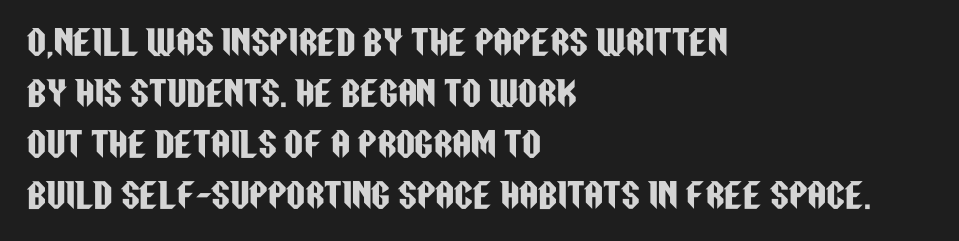
Compared with typical paragraphs, the rows here are spaced about the same. Ascenders rise straight up at ninety degrees. The type family on display is of the sans-serif kind. The horizontal fit of the characters is conventional and even.
